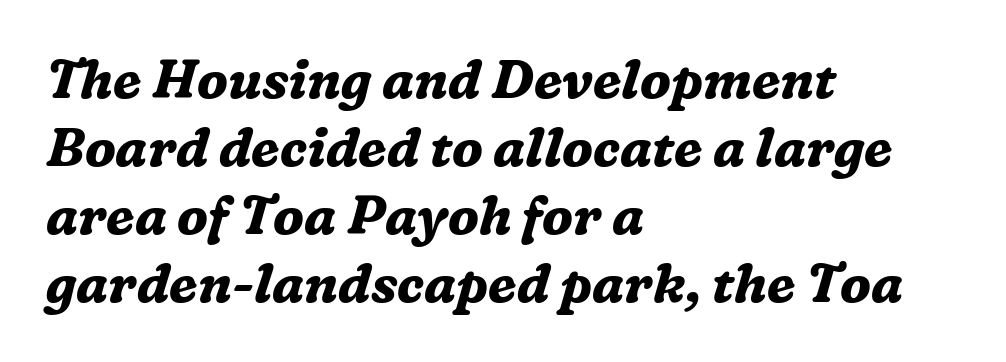
Underlining? Definitely not there. Style check: oblique. The rendering keeps characters at their native spacing. Reading down the column, the eye jumps a familiar distance to each next line. Its strokes are broad and dark, the hallmark of bold type. This sample has the flowing, uneven cadence of proportional lettering.
